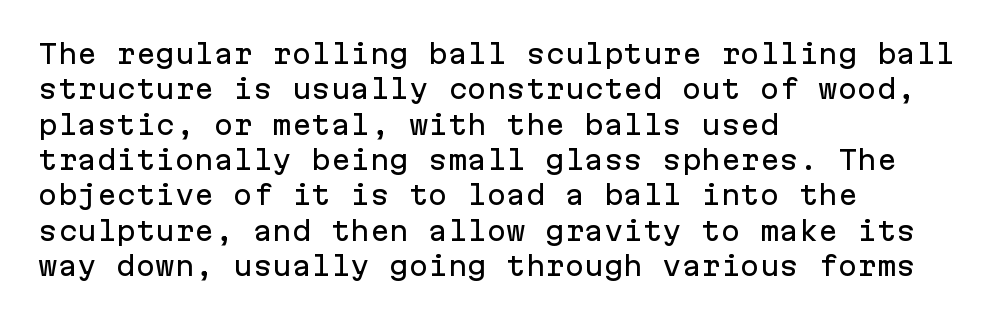
Q: Is the text italic (slanted)? A: No, it is upright.
Q: Is the text underlined? A: No.
Q: How is the paragraph aligned? A: Left-aligned.
Q: Is the spacing between letters normal or unusually wide? A: Normal.
Q: Is the spacing between lines tight, normal or loose? A: Normal.
